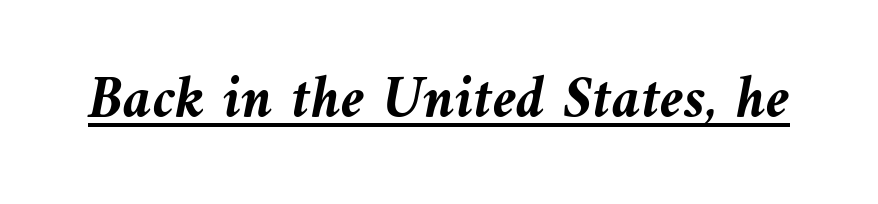
{"italic": "yes", "lean": "left", "slant_degrees": 9, "bold": "yes", "weight": "semibold", "width": "normal", "stroke_contrast": "medium", "x_height": "medium", "monospaced": "no", "underline": "yes", "letter_spacing": "normal", "letter_spacing_em": 0.0, "glyph_px": 61}
